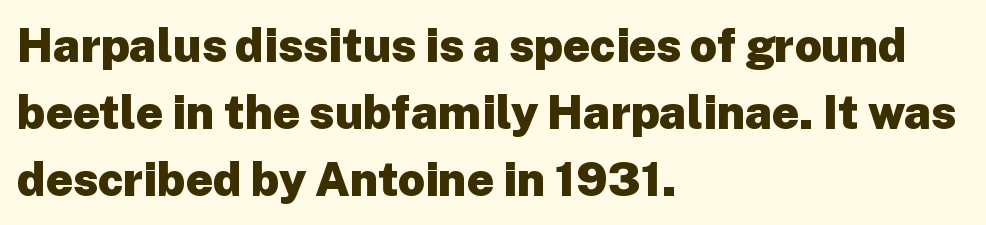
The image shows 47 px heavy sans-serif type, upright; set left-aligned, normal line spacing (1.43x), normal letter spacing, not underlined; low stroke contrast and a medium x-height.
